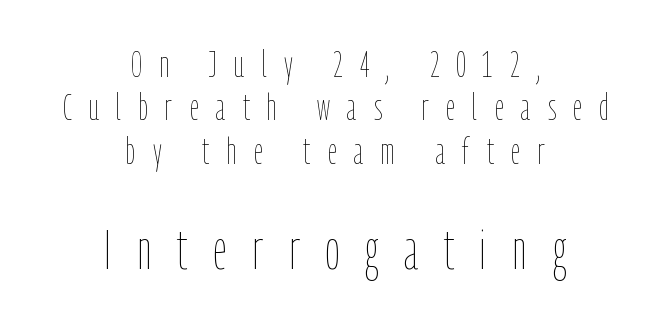
Q: Is the text bold? A: No.
Q: Is the text italic (slanted)? A: No, it is upright.
Q: Is the text underlined? A: No.
Q: How is the paragraph aligned? A: Centered.
Q: Is the spacing between letters normal or unusually wide? A: Unusually wide.
Q: Which block of text is set in a larger size, the first (top) or the second (bottom)? A: The second (bottom) one.
Q: Width (condensed, normal, or wide)? A: Condensed.
Q: Stroke contrast? A: Low.
Q: x-height? A: Medium.
Q: Monospaced? A: No.
